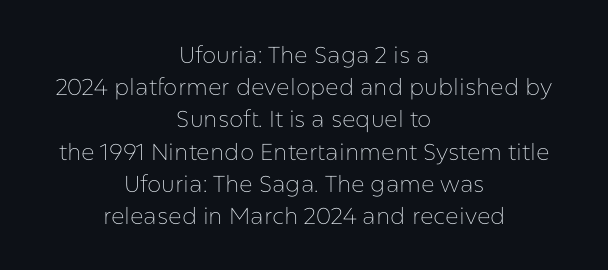
The rendering uses a moderate line-height, typical for paragraphs. A typesetter would mark this as roman, not italic. Letters have the restrained weight of plain body copy at most. The letters sit at their default tracking, neither squeezed nor spread. Each line is balanced around a shared central axis. Decoration check: the copy has no underline.
